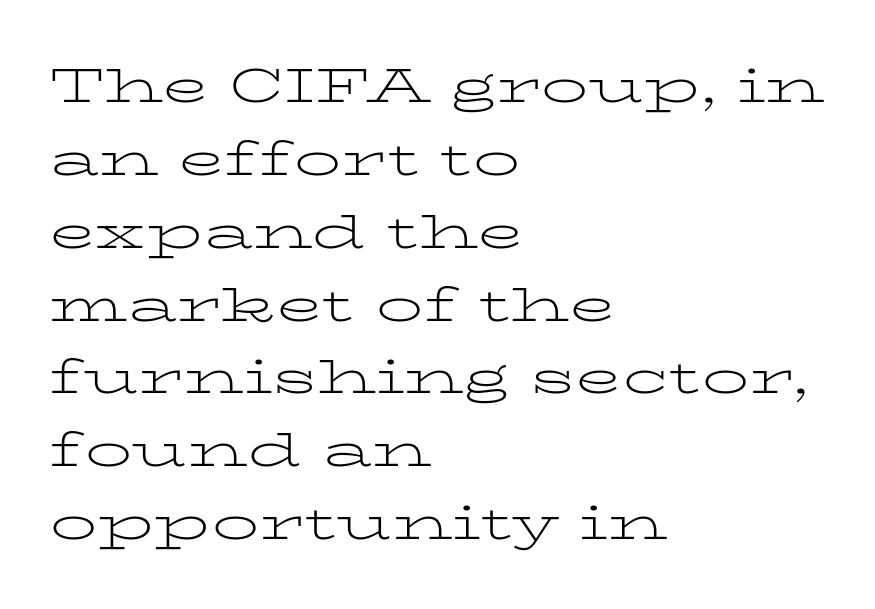
Q: Is the text bold? A: No.
Q: Is the text italic (slanted)? A: No, it is upright.
Q: Is the typeface a serif or a sans-serif typeface? A: Serif.
Q: Is the text underlined? A: No.
Q: How is the paragraph aligned? A: Left-aligned.
Q: Is the spacing between letters normal or unusually wide? A: Normal.
Q: Is the spacing between lines tight, normal or loose? A: Normal.
Q: Width (condensed, normal, or wide)? A: Wide.
Q: Stroke contrast? A: Low.
Q: x-height? A: Medium.
Q: Monospaced? A: No.
